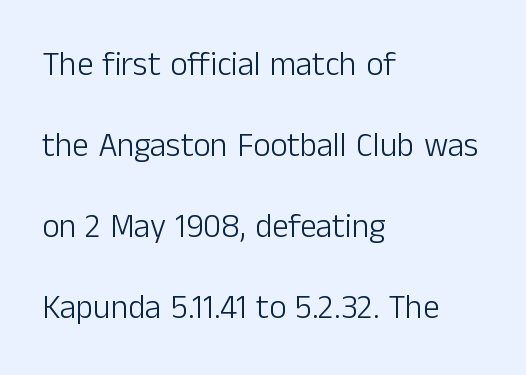
Note the varied advance widths — an 'i' is clearly narrower than an 'm'. The typography opts for an upright posture over an oblique one. Classification — sans serif. The passage shown is not underscored anywhere.
